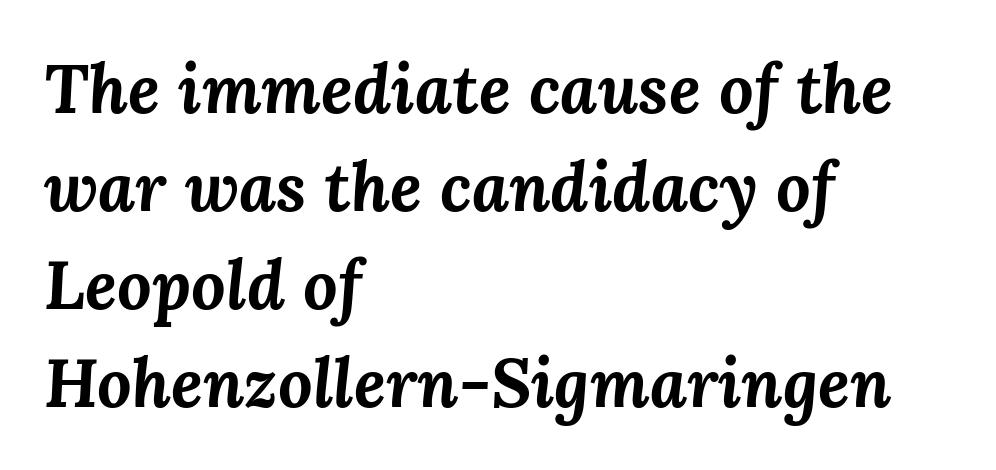
{"italic": "yes", "lean": "right", "slant_degrees": 3, "bold": "yes", "weight": "bold", "width": "normal", "stroke_contrast": "medium", "x_height": "medium", "monospaced": "no", "underline": "no", "align": "left", "line_spacing": "normal", "line_spacing_ratio": 1.44, "letter_spacing": "normal", "letter_spacing_em": 0.0, "glyph_px": 68}
